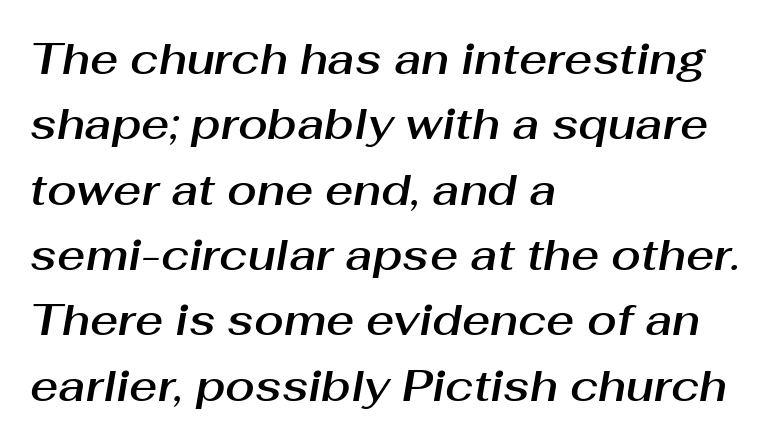
Standard letterfit; no display-style spreading of the glyphs. Each row of text sits above clean, open space. Do the characters align in a grid? No, the font is proportional. Does the lettering tilt? It does — this is italic.
